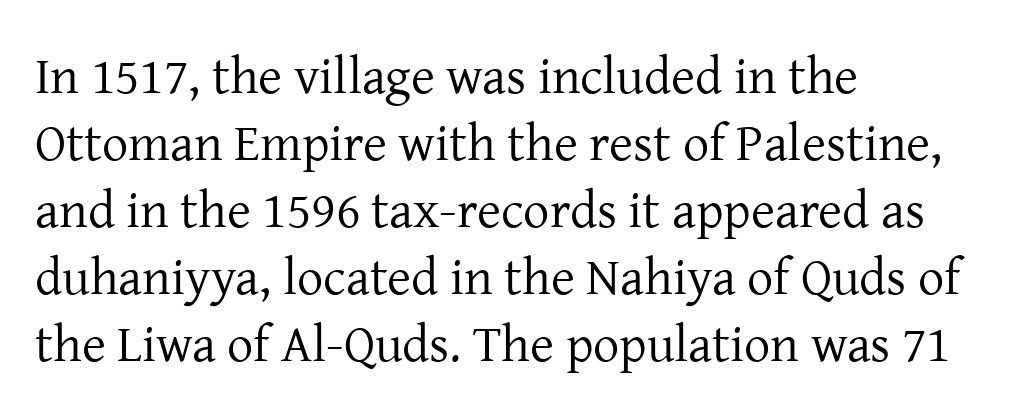
The image shows 52 px regular-weight serif type, upright; set left-aligned, normal line spacing (1.29x), normal letter spacing, not underlined; low stroke contrast and a medium x-height.
